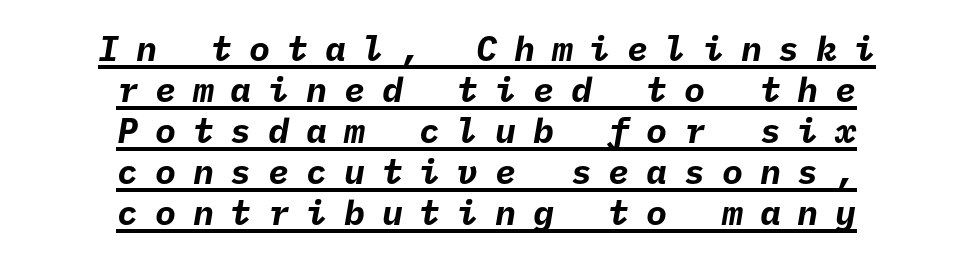
The image shows 35 px bold sans-serif type; set centered, line spacing 1.17x, unusually wide letter spacing (+0.48 em), underlined; low stroke contrast and a medium x-height.
